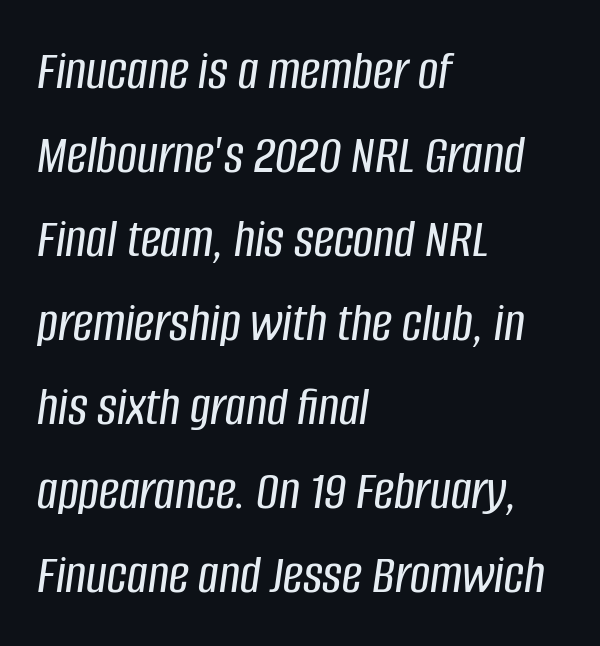
The image shows 56 px condensed type, italic (leaning right); set left-aligned, normal line spacing (1.5x), normal letter spacing, not underlined; low stroke contrast and a large x-height.
